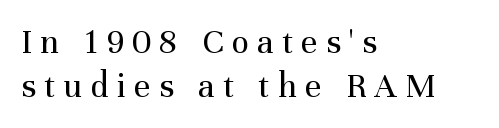
The font's upright variant was chosen for this text. Caption: face not bold, strokes unweighted. The passage shown has open, widely tracked lettering throughout. The face used here is seriffed, in the tradition of book romans. Varying glyph widths throughout — classic text-font behaviour.
